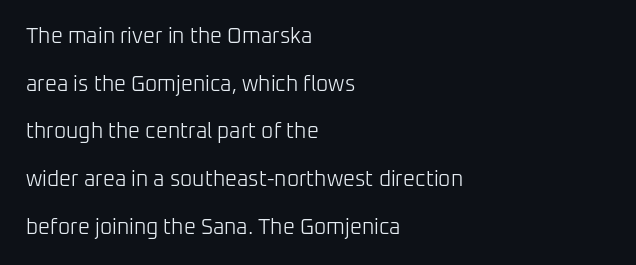
The image shows 21 px text type, upright; set left-aligned, loose line spacing (2.27x), normal letter spacing, not underlined.
